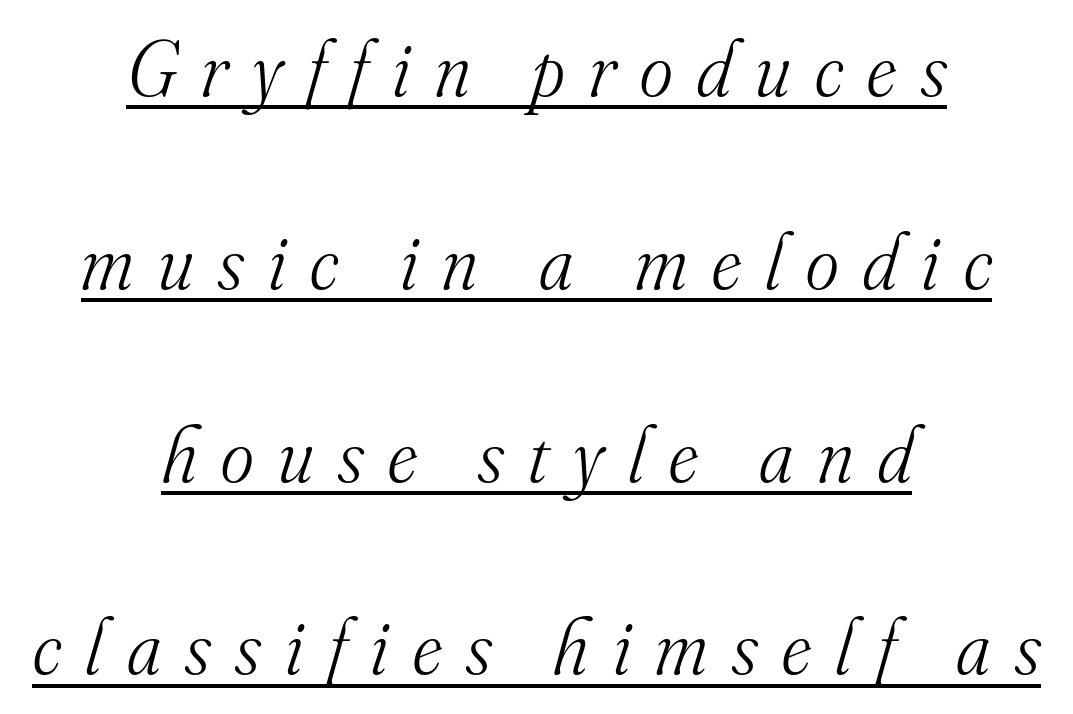
Letter spacing: wide. This is not heavy type; no bold has been used. Quick note: italic. A baseline rule has been typeset under these characters. Examine the stroke ends and you'll spot serifs. Looks like regular typesetting: each glyph gets only the width it needs.
